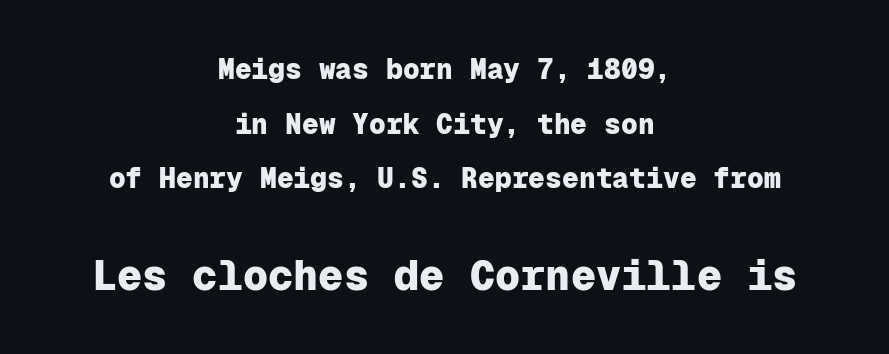
Q: Is the text bold? A: Yes.
Q: Is the text italic (slanted)? A: No, it is upright.
Q: Is the typeface a serif or a sans-serif typeface? A: Sans-serif.
Q: Is the text underlined? A: No.
Q: How is the paragraph aligned? A: Centered.
Q: Is the spacing between letters normal or unusually wide? A: Normal.
Q: Is the spacing between lines tight, normal or loose? A: Loose.
Q: Which block of text is set in a larger size, the first (top) or the second (bottom)? A: The second (bottom) one.
Q: Width (condensed, normal, or wide)? A: Normal.
Q: Stroke contrast? A: Low.
Q: x-height? A: Medium.
Q: Monospaced? A: Yes.
